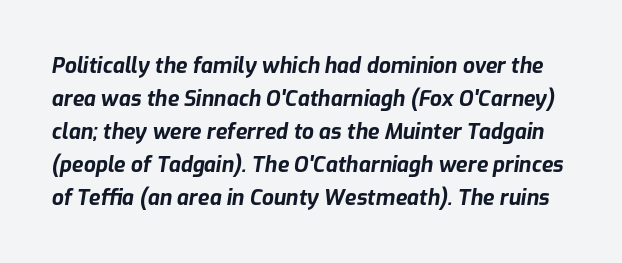
There is no visible air inserted between adjacent glyphs. Designer's note — italics engaged. Is there much room between lines? A standard amount, neither cramped nor airy. A dark, heavy texture on the line: the type is bold. The gap between lines stays unmarked.
